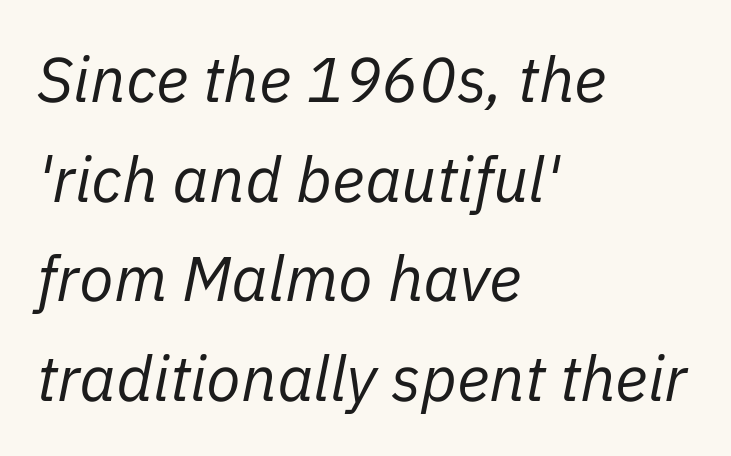
{"italic": "yes", "lean": "right", "slant_degrees": 11, "bold": "no", "weight": "regular", "width": "normal", "stroke_contrast": "low", "x_height": "medium", "monospaced": "no", "underline": "no", "align": "left", "line_spacing": "normal", "line_spacing_ratio": 1.58, "letter_spacing": "normal", "letter_spacing_em": 0.0, "glyph_px": 63}
